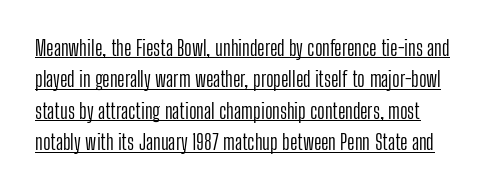
The image shows 21 px text type, upright; set left-aligned, normal line spacing (1.5x), normal letter spacing, underlined.
